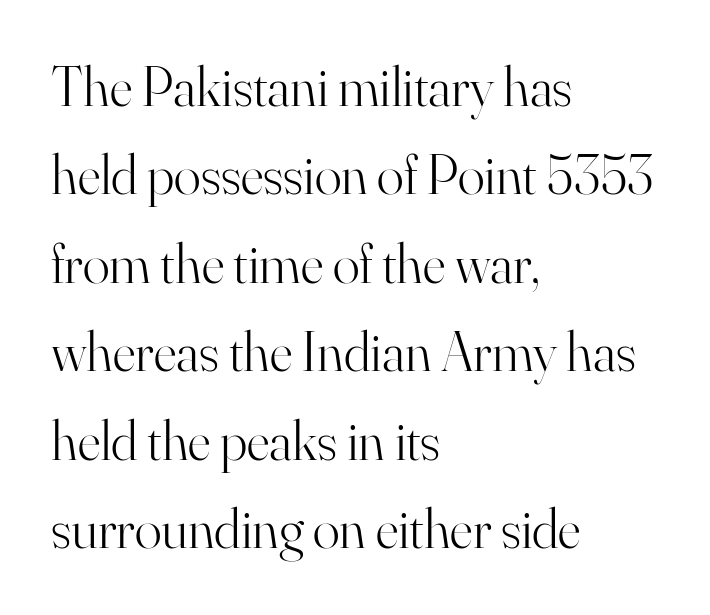
{"serif": "yes", "italic": "no", "bold": "no", "weight": "light", "width": "normal", "stroke_contrast": "high", "x_height": "small", "monospaced": "no", "underline": "no", "align": "left", "line_spacing": "normal", "line_spacing_ratio": 1.58, "letter_spacing": "normal", "letter_spacing_em": 0.0, "glyph_px": 56}
